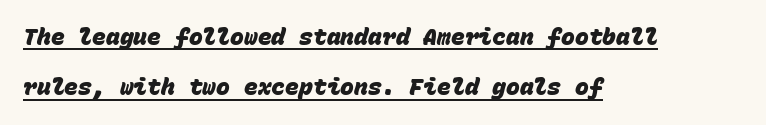
The image shows 23 px bold type; set left-aligned, loose line spacing (2.18x), normal letter spacing, underlined.
